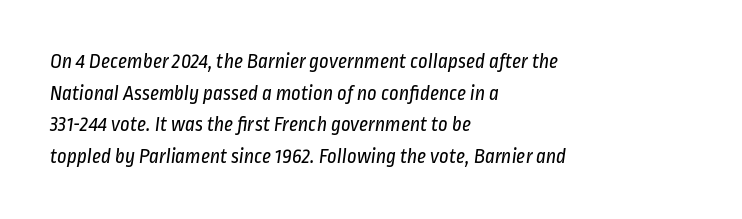
{"bold": "no", "underline": "no", "align": "left", "line_spacing": "normal", "line_spacing_ratio": 1.51, "letter_spacing": "normal", "letter_spacing_em": 0.0, "glyph_px": 21}
